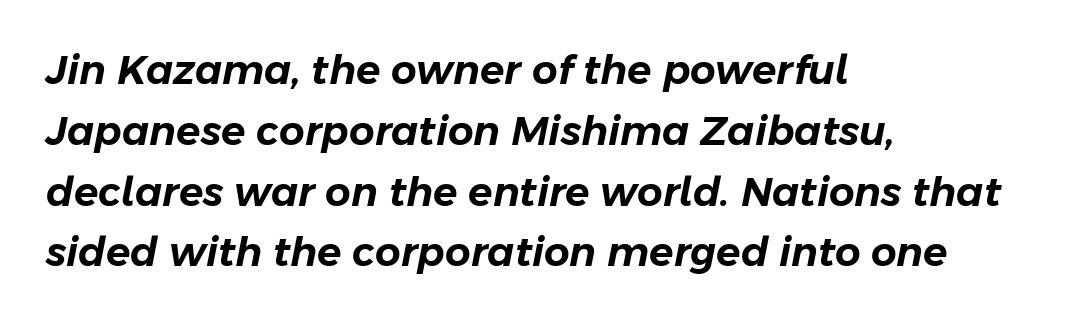
Q: Is the text italic (slanted)? A: Yes, it leans right by about 11 degrees.
Q: Is the text underlined? A: No.
Q: How is the paragraph aligned? A: Left-aligned.
Q: Is the spacing between letters normal or unusually wide? A: Normal.
Q: Is the spacing between lines tight, normal or loose? A: Normal.
Q: Width (condensed, normal, or wide)? A: Normal.
Q: Stroke contrast? A: Low.
Q: x-height? A: Medium.
Q: Monospaced? A: No.
